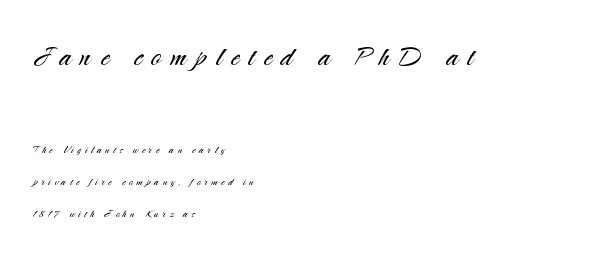
{"serif": "no", "bold": "no", "weight": "light", "width": "normal", "stroke_contrast": "medium", "x_height": "small", "monospaced": "no", "underline": "no", "align": "left", "line_spacing": "loose", "line_spacing_ratio": 2.27, "letter_spacing": "wide", "letter_spacing_em": 0.26, "larger_block": "first", "size_ratio": 2.5, "glyph_px": 35}
